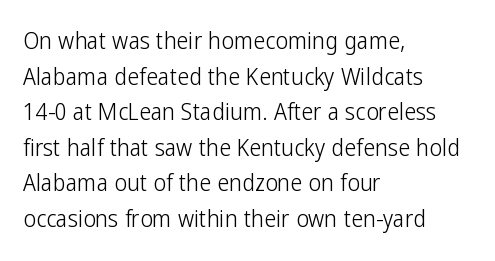
Q: Is the text bold? A: No.
Q: Is the text italic (slanted)? A: No, it is upright.
Q: Is the text underlined? A: No.
Q: How is the paragraph aligned? A: Left-aligned.
Q: Is the spacing between letters normal or unusually wide? A: Normal.
Q: Is the spacing between lines tight, normal or loose? A: Normal.
